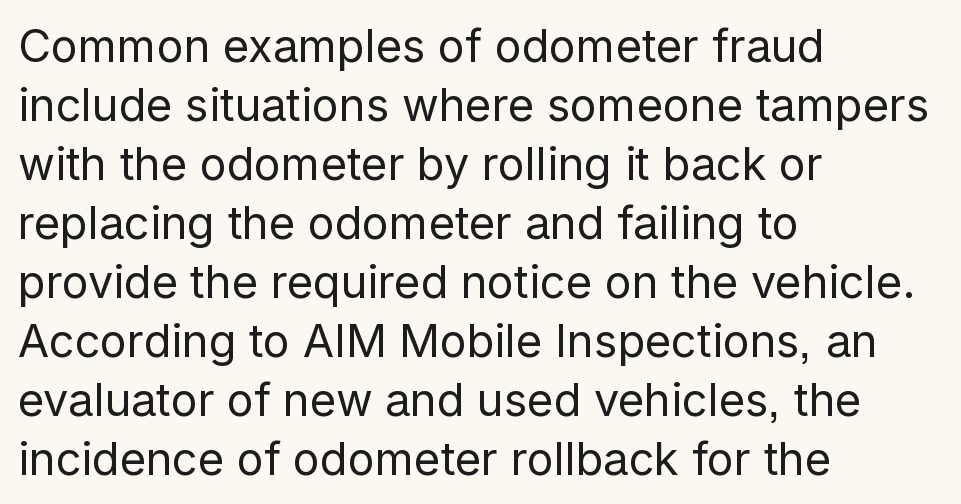
The image shows 45 px regular-weight sans-serif type, upright; set left-aligned, normal line spacing (1.31x), normal letter spacing, not underlined; low stroke contrast and a medium x-height.
